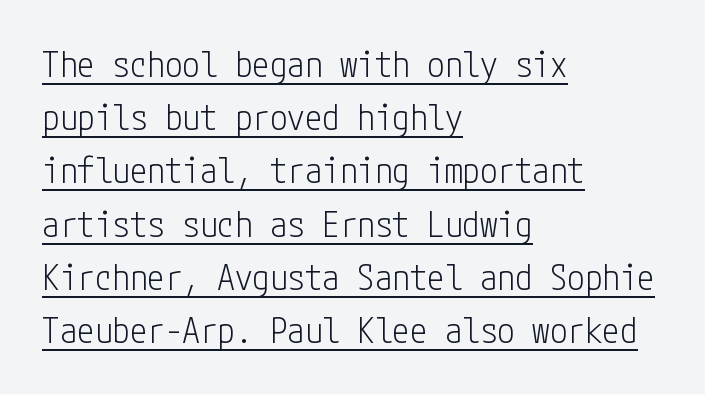
{"serif": "no", "italic": "no", "bold": "no", "weight": "light", "width": "condensed", "stroke_contrast": "low", "x_height": "medium", "underline": "yes", "align": "left", "line_spacing": "normal", "line_spacing_ratio": 1.52, "letter_spacing": "normal", "letter_spacing_em": 0.0, "glyph_px": 35}
